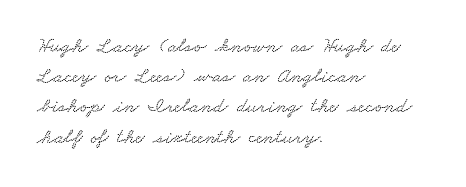
Lines of text with bare space underneath. A classic flush-left, rag-right setting is used for this passage. A typesetter would call this leading conventional body-copy spacing. This rendering leaves character spacing at its baseline value.
